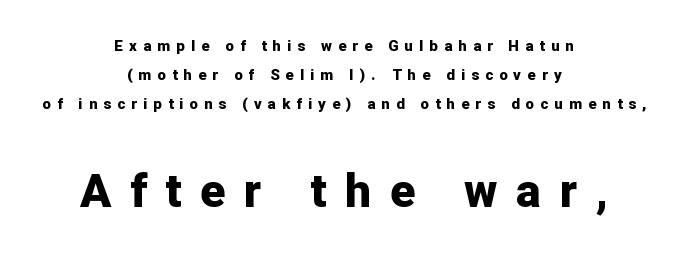
Q: Is the text bold? A: Yes.
Q: Is the text italic (slanted)? A: No, it is upright.
Q: Is the typeface a serif or a sans-serif typeface? A: Sans-serif.
Q: Is the text underlined? A: No.
Q: How is the paragraph aligned? A: Centered.
Q: Is the spacing between letters normal or unusually wide? A: Unusually wide.
Q: Is the spacing between lines tight, normal or loose? A: Loose.
Q: Which block of text is set in a larger size, the first (top) or the second (bottom)? A: The second (bottom) one.
Q: Width (condensed, normal, or wide)? A: Normal.
Q: Stroke contrast? A: Low.
Q: x-height? A: Medium.
Q: Monospaced? A: No.
